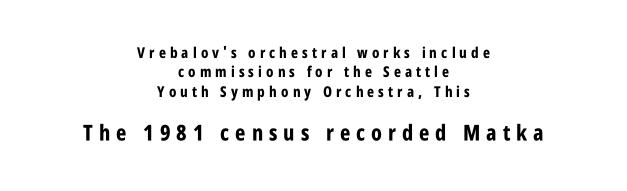
The image shows 22 px bold type, upright; set centered, normal line spacing (1.29x), unusually wide letter spacing (+0.27 em), not underlined; the second (bottom) block is 1.47x larger.
